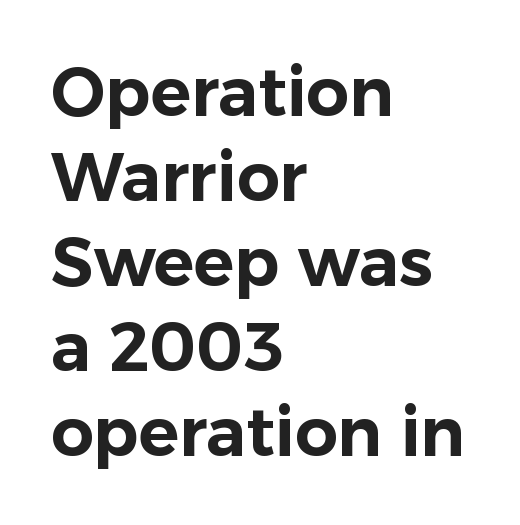
Decoration check: the copy has no underline. The letters stand upright; this is a roman face. The passage is arranged the way most books set body copy — flush left. Characters follow at the spacing the type designer built in.
